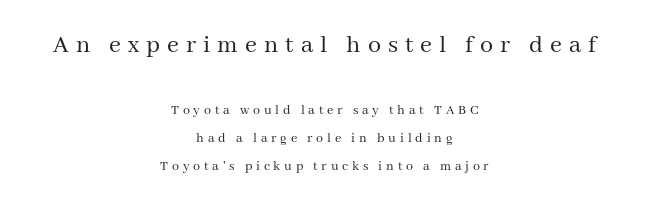
If you squint, the top block still reads clearly — it's the larger of the two. Nope, not italic — everything's standing straight. Does the leading feel generous? Absolutely, it's lavish. Words appear elongated and porous because spacing is wide. The strokes carry an ordinary text weight at most. The area under the type is left untouched.
